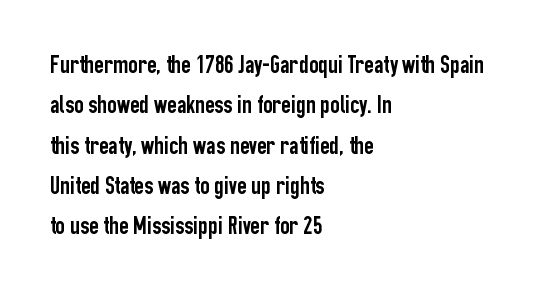
{"italic": "no", "underline": "no", "align": "left", "line_spacing": "normal", "line_spacing_ratio": 1.55, "letter_spacing": "normal", "letter_spacing_em": 0.0, "glyph_px": 26}
